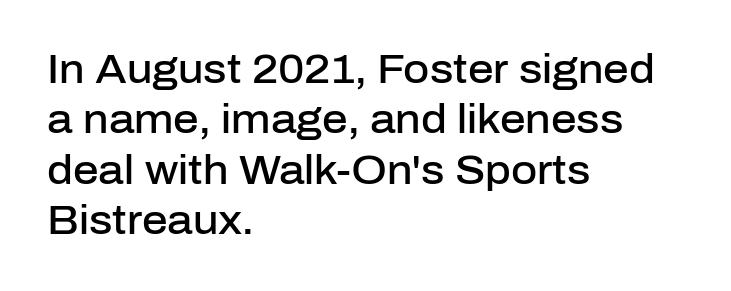
The image shows 40 px semibold sans-serif type, upright; set left-aligned, normal line spacing (1.26x), normal letter spacing, not underlined; low stroke contrast and a medium x-height.
